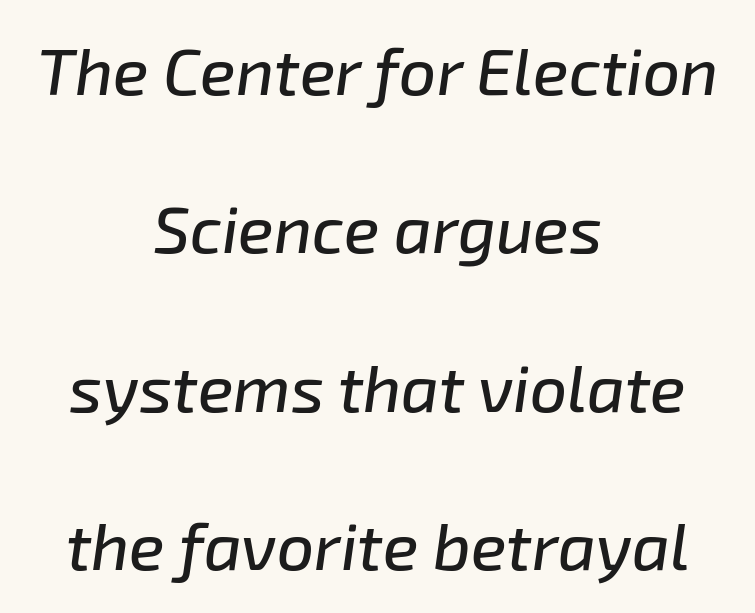
{"italic": "yes", "lean": "right", "slant_degrees": 8, "width": "normal", "stroke_contrast": "low", "x_height": "medium", "monospaced": "no", "underline": "no", "align": "center", "line_spacing": "loose", "line_spacing_ratio": 2.4, "letter_spacing": "normal", "letter_spacing_em": 0.0, "glyph_px": 66}
